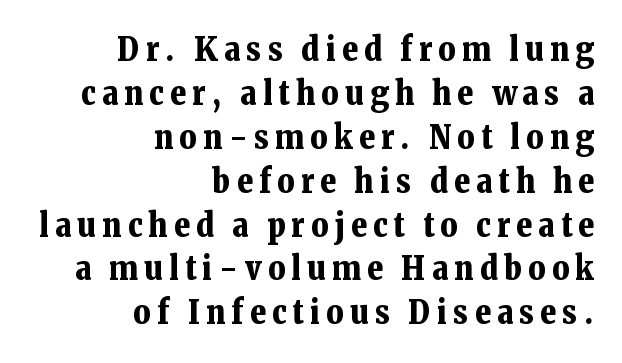
As a designer I'd log this as weight 700, bold. Note the varied advance widths — an 'i' is clearly narrower than an 'm'. What's the leading like? Ordinary, nothing unusual. Letters rest on an invisible, unmarked baseline. Reading down the block, your eye finds every line finishing at a fixed right position.
